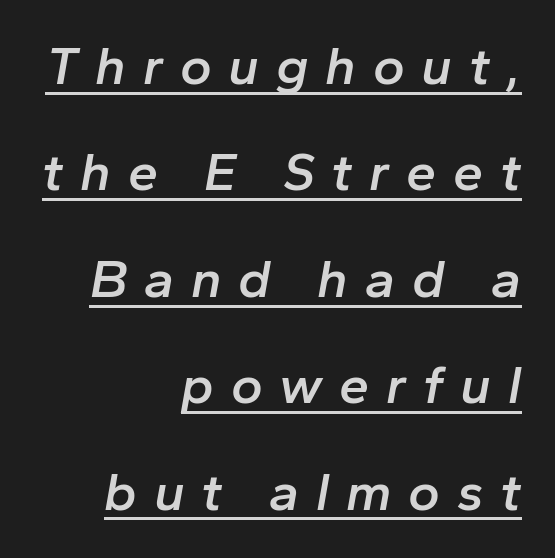
The image shows 54 px semibold type, italic (leaning right); set right-aligned, loose line spacing (1.97x), unusually wide letter spacing (+0.31 em), underlined; low stroke contrast and a medium x-height.
